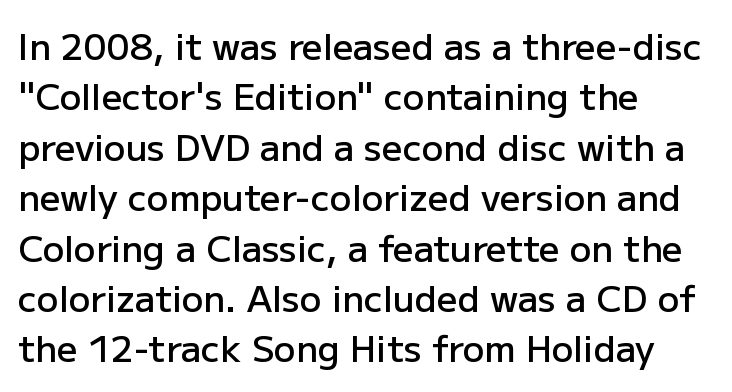
Q: Is the text bold? A: Semi-bold.
Q: Is the text italic (slanted)? A: No, it is upright.
Q: Is the typeface a serif or a sans-serif typeface? A: Sans-serif.
Q: Is the text underlined? A: No.
Q: How is the paragraph aligned? A: Left-aligned.
Q: Is the spacing between letters normal or unusually wide? A: Normal.
Q: Is the spacing between lines tight, normal or loose? A: Normal.
Q: Width (condensed, normal, or wide)? A: Normal.
Q: Stroke contrast? A: Low.
Q: x-height? A: Medium.
Q: Monospaced? A: No.
